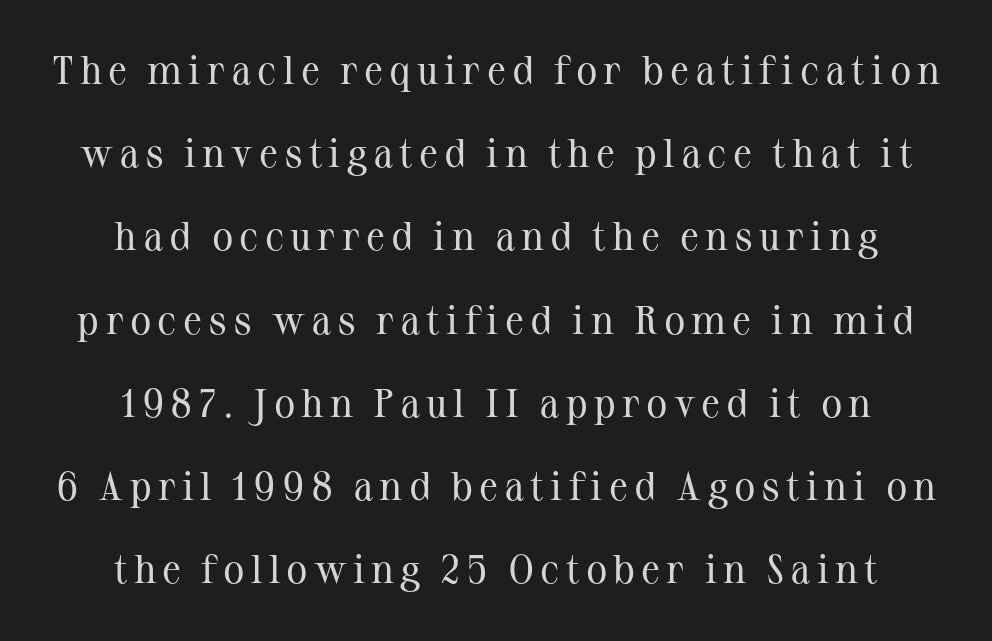
The image shows 40 px regular-weight serif type, upright; set centered, loose line spacing (2.08x), not underlined; medium stroke contrast and a medium x-height.
